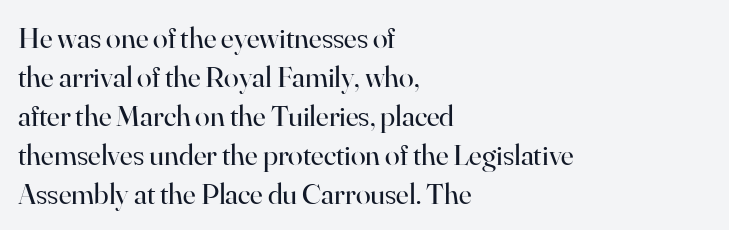
Honestly, the letter spacing is just normal — you wouldn't notice it. Looks like regular typesetting: each glyph gets only the width it needs. These lines sit exactly where default settings would place them. Quick note: underline off. All the whitespace from short lines collects on the right. This reads as an unemphasized weight, regular at the heaviest.
